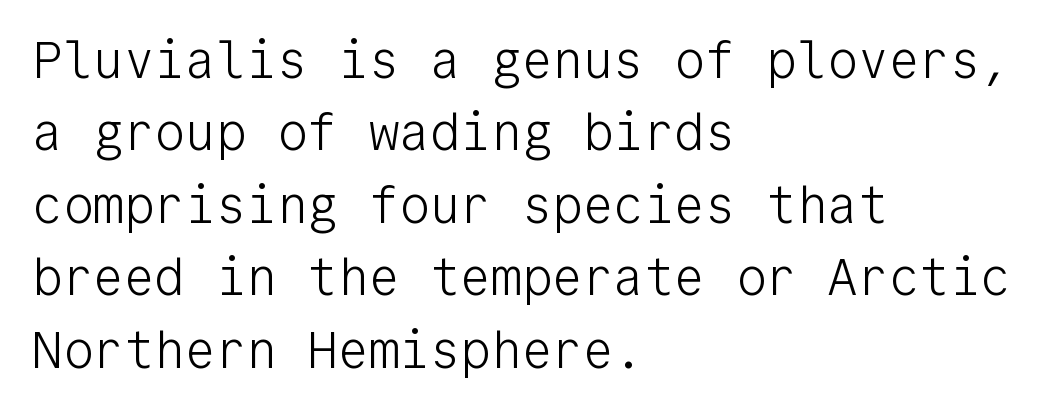
Has an underline been added? It has not. The passage shown has conventional tracking throughout. Note the uniform advance width — an 'i' takes as much space as an 'm'. A light-to-regular cut is what we see here.
